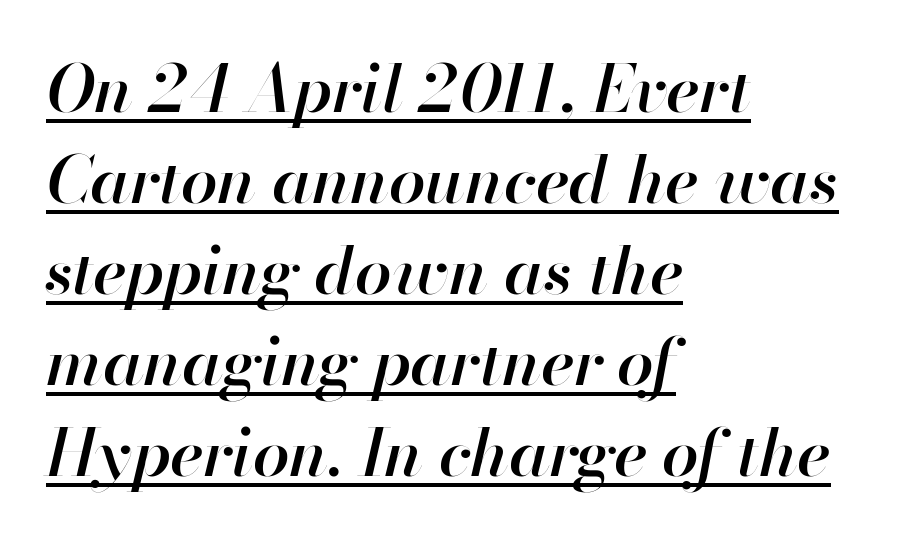
Is the type slanted? Yes — the strokes lean at a clear angle. The tracking reads as untouched default to a designer's eye. Every row of glyphs begins at an identical x-position on the left. The specimen includes a rule beneath the text block's lines. Varying glyph widths throughout — classic text-font behaviour.
